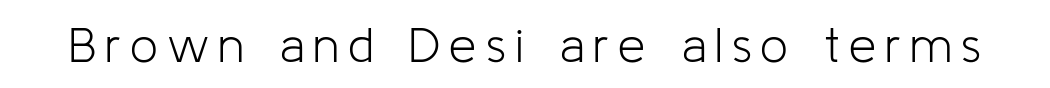
This is the regular roman posture of the typeface. This sample has the flowing, uneven cadence of proportional lettering. Letters rest on an invisible, unmarked baseline. The typeface chosen for these lines omits serifs. No extra ink here — the face is not bold.
